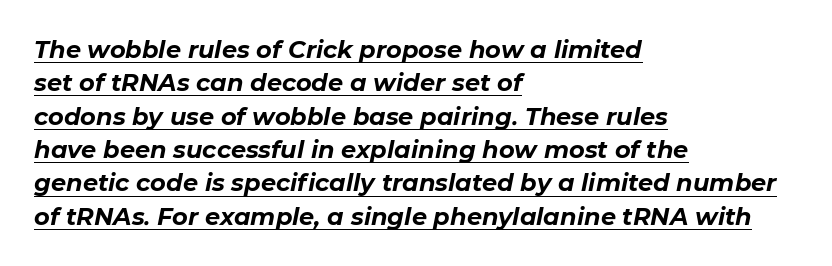
{"italic": "yes", "lean": "right", "slant_degrees": 11, "bold": "yes", "underline": "yes", "align": "left", "line_spacing": "normal", "line_spacing_ratio": 1.39, "letter_spacing": "normal", "letter_spacing_em": 0.0, "glyph_px": 24}
